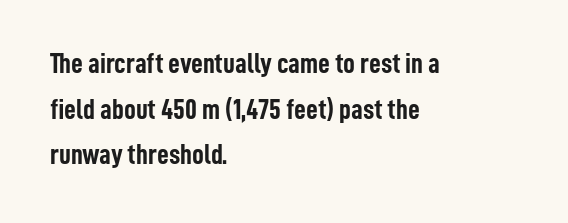
{"serif": "no", "italic": "no", "bold": "yes", "weight": "semibold", "width": "condensed", "stroke_contrast": "low", "x_height": "medium", "monospaced": "no", "underline": "no", "align": "left", "line_spacing": "normal", "line_spacing_ratio": 1.57, "letter_spacing": "normal", "letter_spacing_em": 0.0, "glyph_px": 29}
